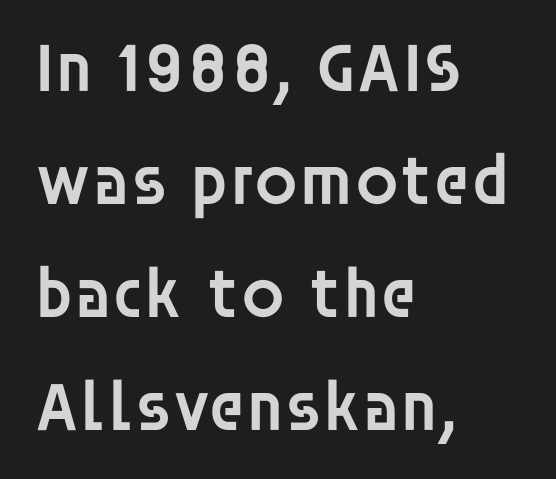
Words float on clear page, feet unadorned. A typesetter would label this face a sans. The rows are spaced the way most documents space them. The letterforms sit shoulder to shoulder at normal distance. The text block is weighted toward the left margin, trailing off unevenly rightward. Semibold letterforms, between regular and bold.
